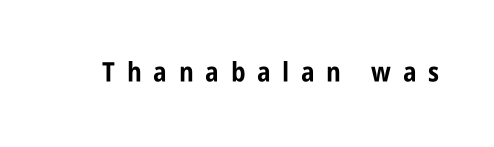
Q: Is the text bold? A: Yes.
Q: Is the text italic (slanted)? A: No, it is upright.
Q: Is the text underlined? A: No.
Q: Is the spacing between letters normal or unusually wide? A: Unusually wide.
